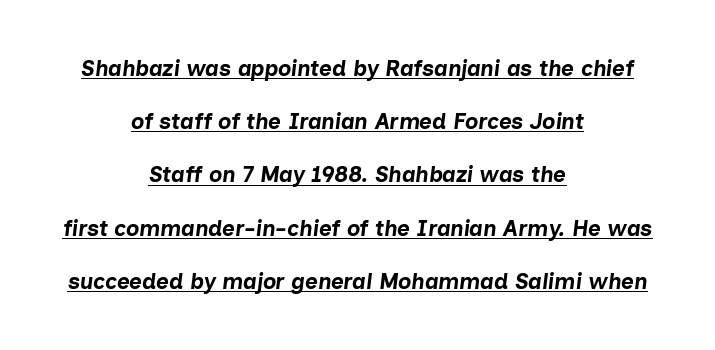
Q: Is the text bold? A: Yes.
Q: Is the text italic (slanted)? A: Yes, it leans right by about 7 degrees.
Q: Is the text underlined? A: Yes.
Q: How is the paragraph aligned? A: Centered.
Q: Is the spacing between letters normal or unusually wide? A: Normal.
Q: Is the spacing between lines tight, normal or loose? A: Loose.
